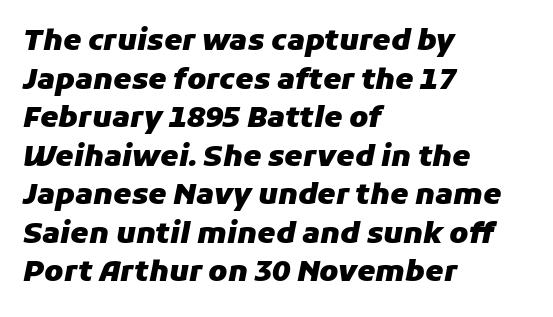
The horizontal fit of the characters is conventional and even. Tall strokes in this sample are angled rather than plumb. What weight is shown? A full bold with thick strokes. In terms of leading, this rendering sits right in the middle. The gap between lines stays unmarked. Do the characters align in a grid? No, the font is proportional.
